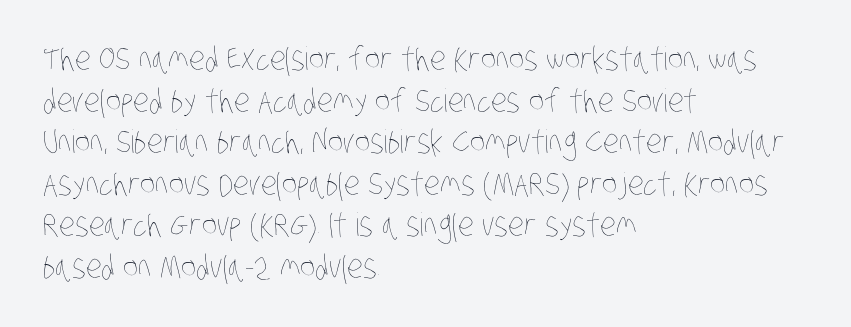
Q: Is the text bold? A: No.
Q: Is the text underlined? A: No.
Q: How is the paragraph aligned? A: Left-aligned.
Q: Is the spacing between letters normal or unusually wide? A: Normal.
Q: Is the spacing between lines tight, normal or loose? A: Normal.
Q: Width (condensed, normal, or wide)? A: Condensed.
Q: Stroke contrast? A: Low.
Q: x-height? A: Large.
Q: Monospaced? A: No.
